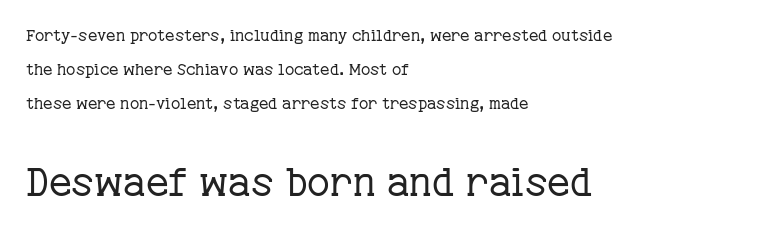
The image shows 39 px regular-weight serif type, upright; set left-aligned, loose line spacing (2.13x), normal letter spacing, not underlined; the second (bottom) block is 2.44x larger; low stroke contrast and a medium x-height.
